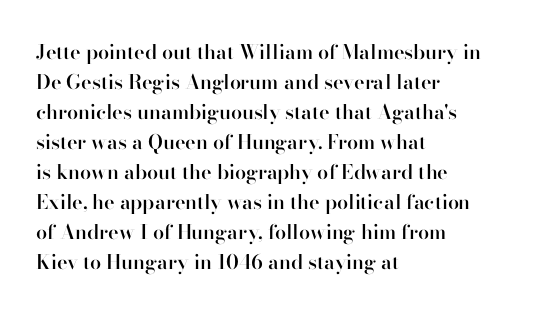
The image shows 20 px text type, upright; set left-aligned, normal line spacing (1.5x), normal letter spacing, not underlined.
